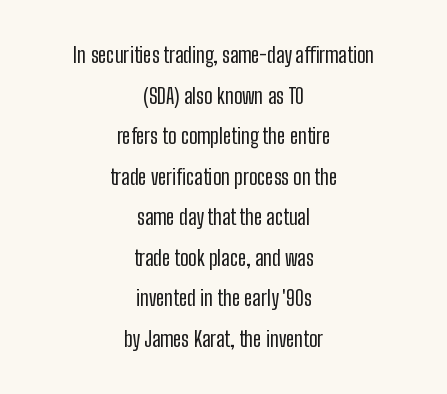
The image shows 21 px text type, upright; set centered, loose line spacing (1.93x), normal letter spacing, not underlined.
